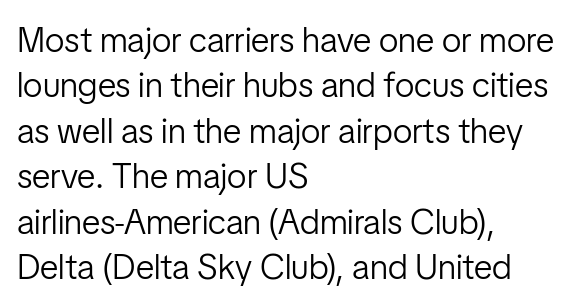
These lines are rendered in a variable-pitch font. Posture: vertical. The rag falls on the right side of this text block. The face looks like a standard text weight, possibly lighter.
